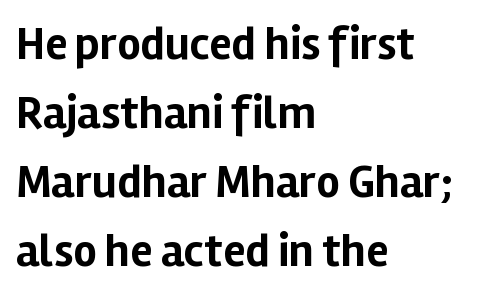
{"serif": "no", "italic": "no", "bold": "yes", "weight": "bold", "width": "normal", "stroke_contrast": "low", "x_height": "medium", "monospaced": "no", "underline": "no", "align": "left", "line_spacing": "normal", "line_spacing_ratio": 1.5, "letter_spacing": "normal", "letter_spacing_em": 0.0, "glyph_px": 46}
